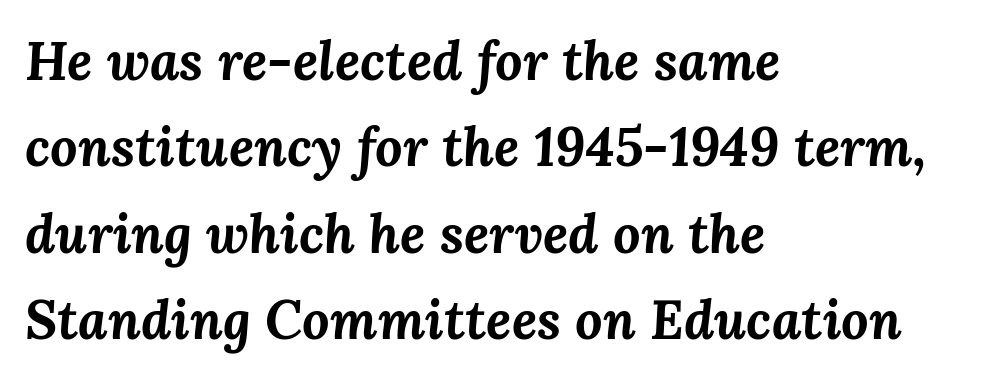
{"italic": "yes", "lean": "right", "slant_degrees": 3, "bold": "yes", "weight": "bold", "width": "normal", "stroke_contrast": "medium", "x_height": "medium", "monospaced": "no", "underline": "no", "align": "left", "line_spacing": "normal", "line_spacing_ratio": 1.6, "letter_spacing": "normal", "letter_spacing_em": 0.0, "glyph_px": 54}
